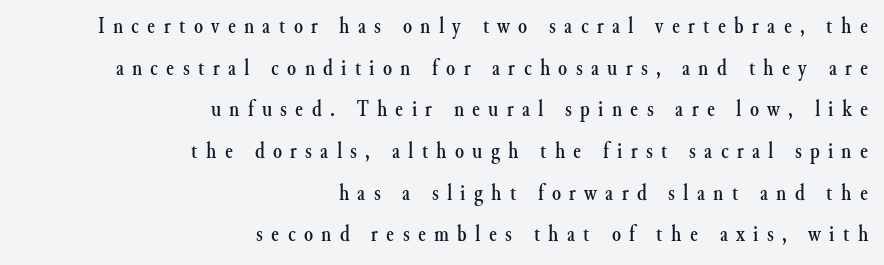
Q: Is the text italic (slanted)? A: No, it is upright.
Q: Is the text underlined? A: No.
Q: How is the paragraph aligned? A: Right-aligned.
Q: Is the spacing between letters normal or unusually wide? A: Unusually wide.
